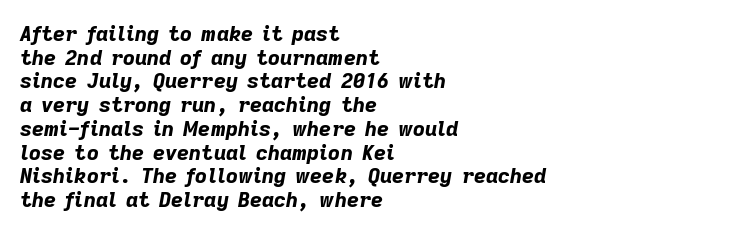
The image shows 21 px bold type, italic (leaning right); set left-aligned, tight line spacing (1.13x), normal letter spacing, not underlined.
